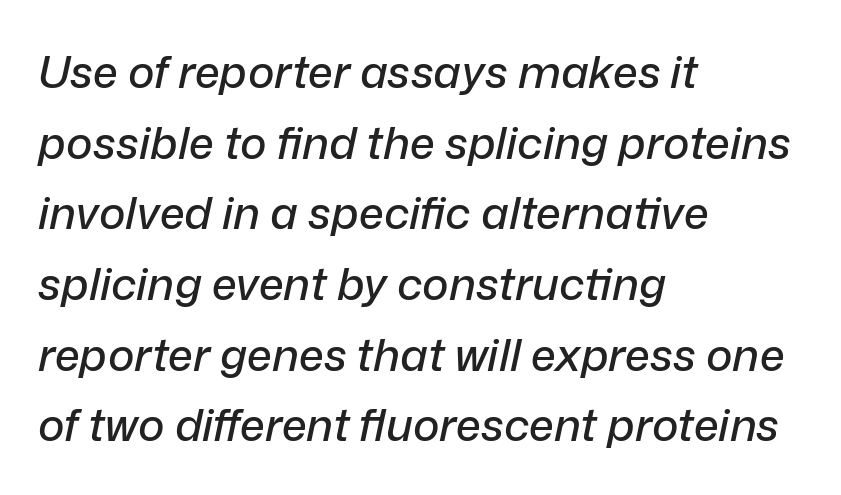
The image shows 45 px text type, italic (leaning right); set left-aligned, normal line spacing (1.57x), normal letter spacing, not underlined; low stroke contrast and a medium x-height.
